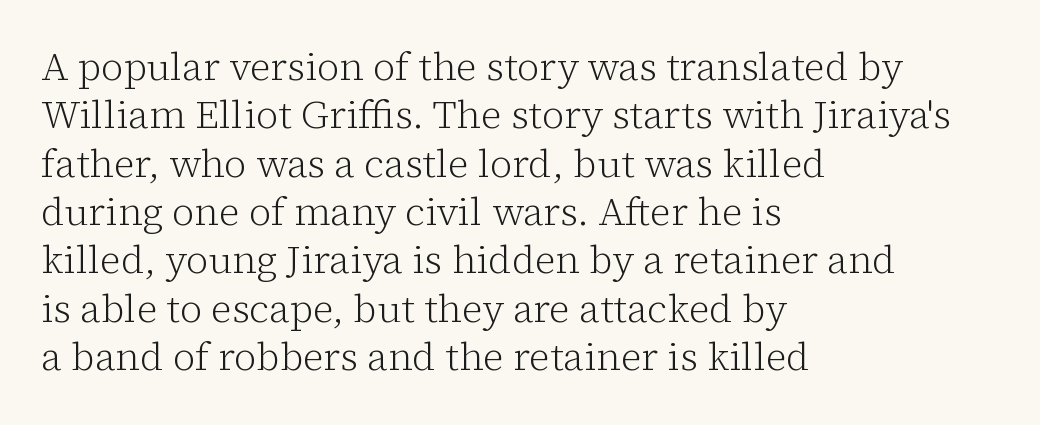
{"serif": "yes", "italic": "no", "bold": "no", "weight": "light", "width": "normal", "stroke_contrast": "low", "x_height": "medium", "monospaced": "no", "underline": "no", "align": "left", "line_spacing_ratio": 1.24, "letter_spacing": "normal", "letter_spacing_em": 0.0, "glyph_px": 39}
